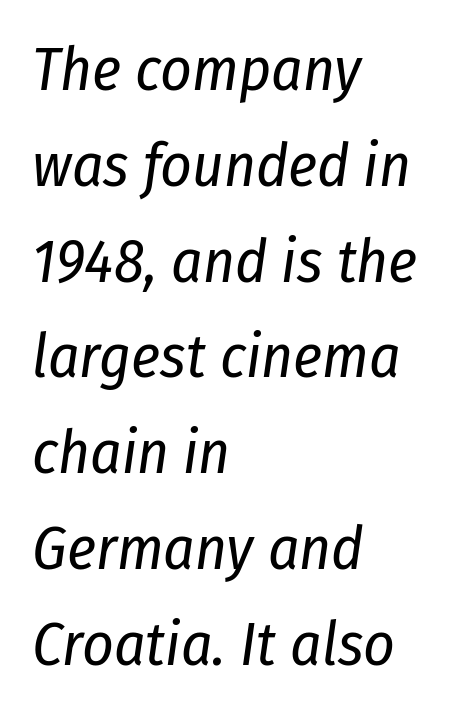
{"italic": "yes", "lean": "right", "slant_degrees": 8, "bold": "no", "weight": "regular", "width": "condensed", "stroke_contrast": "low", "x_height": "medium", "monospaced": "no", "underline": "no", "align": "left", "line_spacing": "normal", "line_spacing_ratio": 1.57, "letter_spacing": "normal", "letter_spacing_em": 0.0, "glyph_px": 61}
